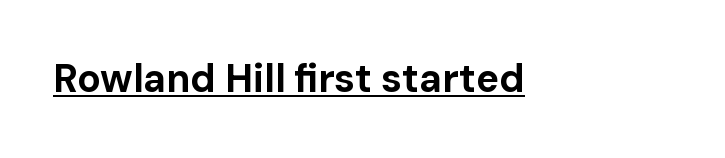
Q: Is the text bold? A: Yes.
Q: Is the text italic (slanted)? A: No, it is upright.
Q: Is the typeface a serif or a sans-serif typeface? A: Sans-serif.
Q: Is the text underlined? A: Yes.
Q: Is the spacing between letters normal or unusually wide? A: Normal.
Q: Width (condensed, normal, or wide)? A: Normal.
Q: Stroke contrast? A: Low.
Q: x-height? A: Medium.
Q: Monospaced? A: No.
